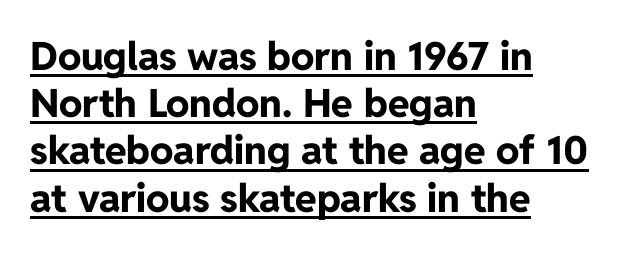
Every stem runs plumb, perpendicular to the baseline. What kind of face is this? One without serifs — a sans. Left-aligned paragraph, ragged on the right. Character widths vary here, with narrow letters taking less room than wide ones.
